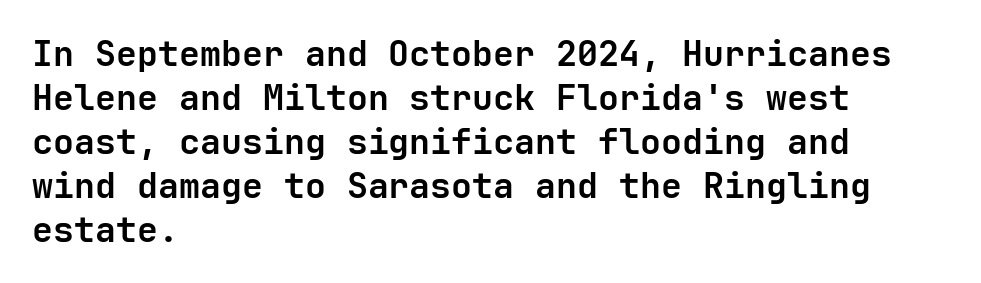
{"serif": "no", "italic": "no", "bold": "yes", "weight": "semibold", "width": "normal", "stroke_contrast": "low", "x_height": "medium", "underline": "no", "align": "left", "line_spacing": "normal", "line_spacing_ratio": 1.26, "letter_spacing": "normal", "letter_spacing_em": 0.0, "glyph_px": 35}
